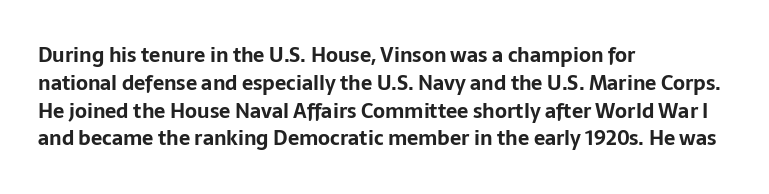
Is there any slant? The stems are plumb. Notice how thick the strokes are: this is what a full bold looks like. The vertical gap from one line to the next is medium. Leftover space on each line is placed entirely after the last word. The zone under the glyphs is completely vacant.
